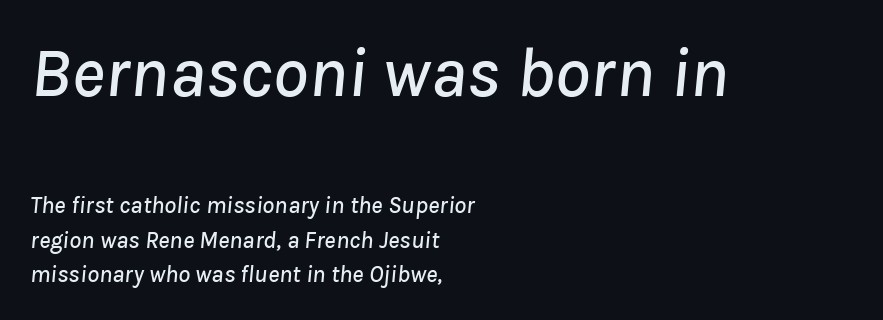
{"italic": "yes", "lean": "right", "slant_degrees": 8, "width": "normal", "stroke_contrast": "low", "x_height": "medium", "monospaced": "no", "underline": "no", "align": "left", "line_spacing": "normal", "line_spacing_ratio": 1.45, "letter_spacing": "normal", "letter_spacing_em": 0.0, "larger_block": "first", "size_ratio": 2.96, "glyph_px": 71}
